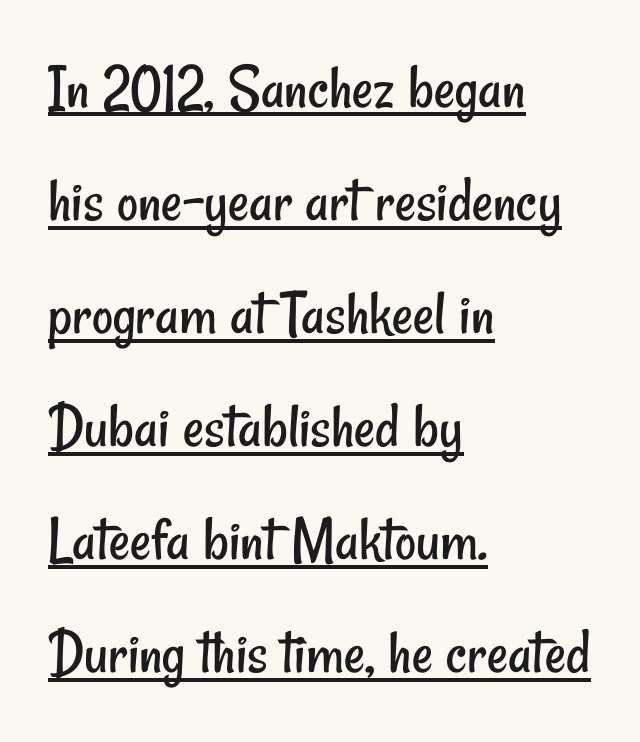
Horizontally, the lines are justified to the leading edge only. Descenders here cross a horizontal rule under the line. Each letter keeps its own natural width here, so spacing adapts to shape. Nope, no serifs anywhere on these letters.
